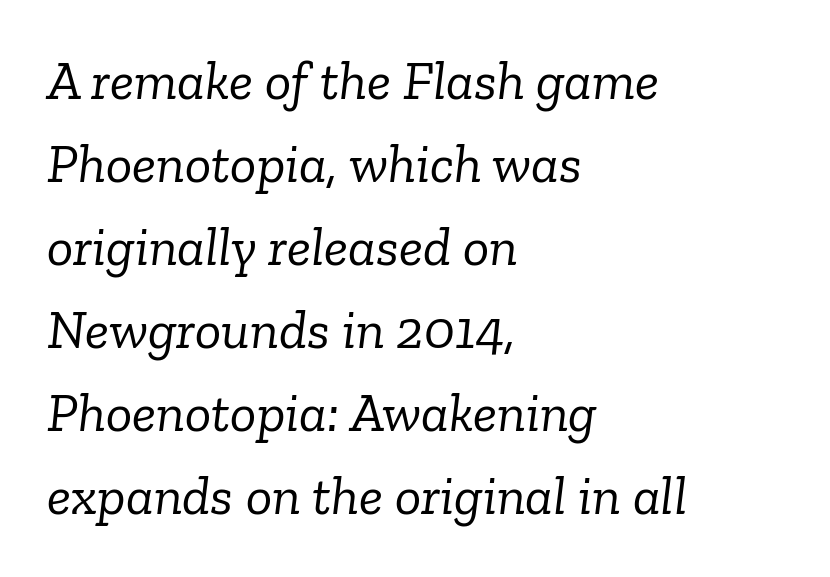
The image shows 55 px light serif type, italic (leaning right); set left-aligned, normal line spacing (1.51x), normal letter spacing, not underlined; low stroke contrast and a medium x-height.
